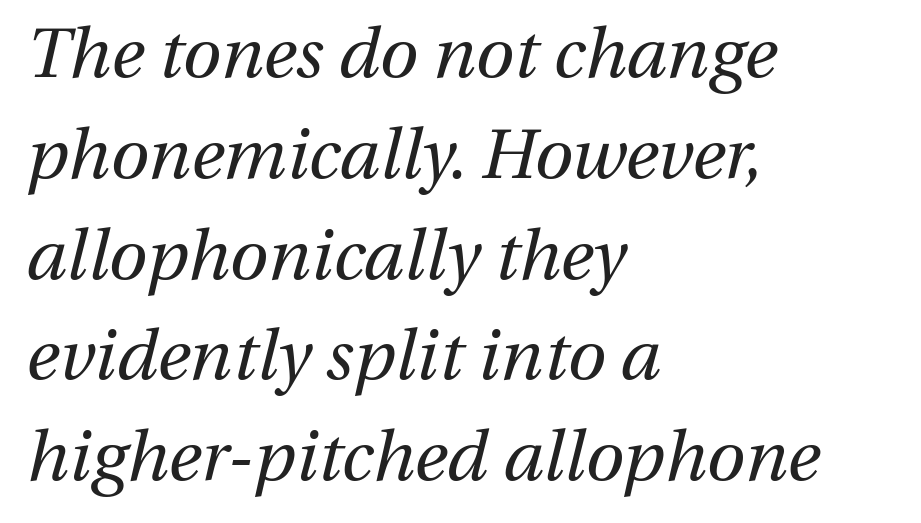
The image shows 70 px regular-weight type, italic (leaning right); set left-aligned, normal line spacing (1.44x), normal letter spacing, not underlined; medium stroke contrast and a medium x-height.
